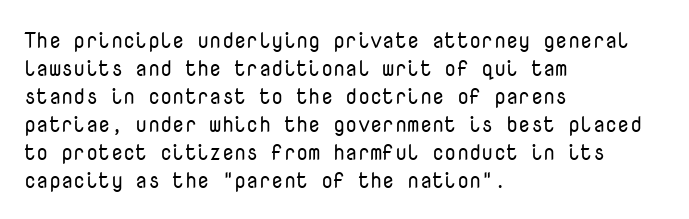
The image shows 22 px text type, upright; set left-aligned, normal line spacing (1.27x), normal letter spacing, not underlined.
